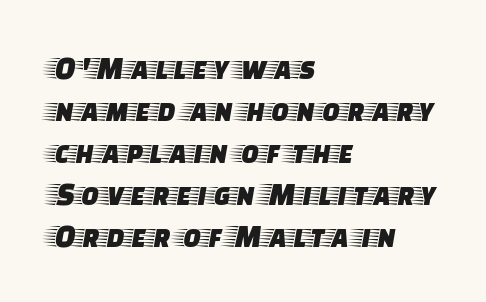
The image shows 33 px wide serif type; set left-aligned, normal line spacing (1.27x), normal letter spacing, not underlined; low stroke contrast and a large x-height.
